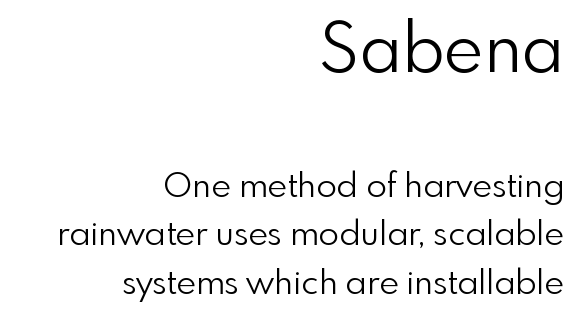
The image shows 68 px light sans-serif type, upright; set right-aligned, normal line spacing (1.43x), normal letter spacing, not underlined; the first (top) block is 2.0x larger; a small x-height.
